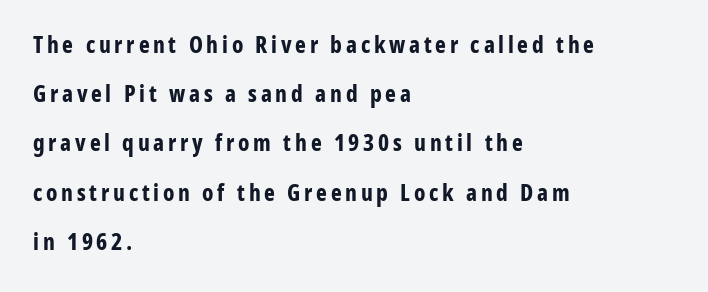
Q: Is the text bold? A: Yes.
Q: Is the text italic (slanted)? A: No, it is upright.
Q: Is the text underlined? A: No.
Q: How is the paragraph aligned? A: Left-aligned.
Q: Is the spacing between lines tight, normal or loose? A: Loose.
